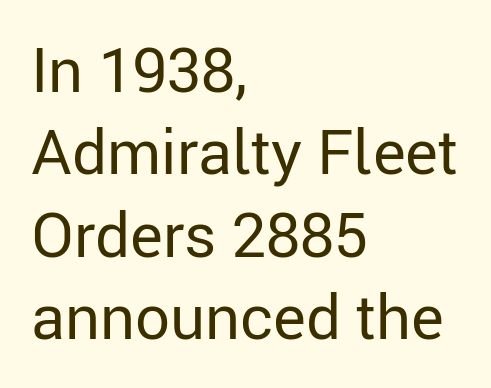
{"serif": "no", "italic": "no", "bold": "no", "weight": "regular", "width": "normal", "stroke_contrast": "low", "x_height": "medium", "monospaced": "no", "underline": "no", "align": "left", "line_spacing": "normal", "line_spacing_ratio": 1.33, "letter_spacing": "normal", "letter_spacing_em": 0.0, "glyph_px": 62}
